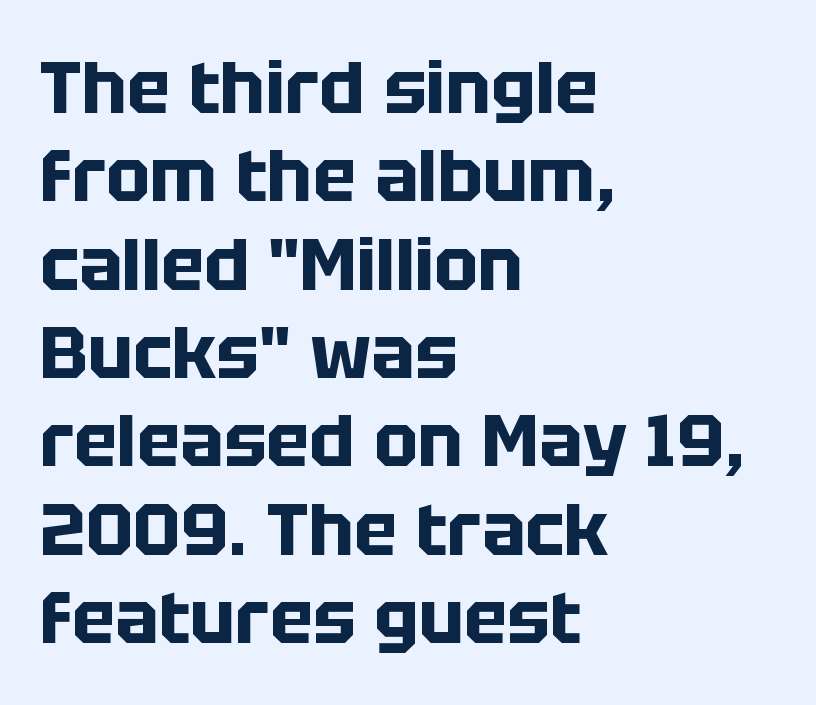
Q: Is the text bold? A: Yes.
Q: Is the text italic (slanted)? A: No, it is upright.
Q: Is the typeface a serif or a sans-serif typeface? A: Sans-serif.
Q: Is the text underlined? A: No.
Q: How is the paragraph aligned? A: Left-aligned.
Q: Is the spacing between letters normal or unusually wide? A: Normal.
Q: Width (condensed, normal, or wide)? A: Normal.
Q: Stroke contrast? A: Low.
Q: x-height? A: Large.
Q: Monospaced? A: No.
